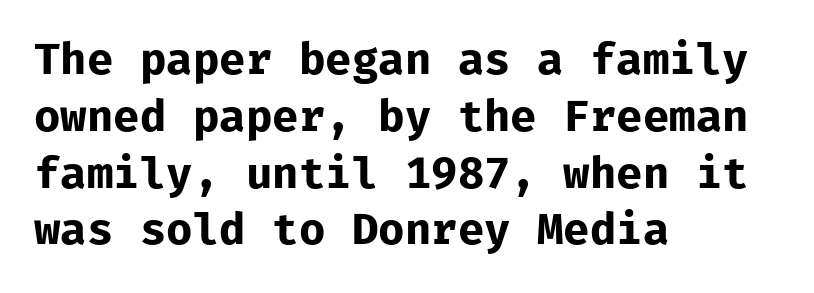
What kind of face is this? One without serifs — a sans. One glance says typical: line gaps are just what's usual. Students, this is bold: see how much ink each stroke carries. Notice how the passage keeps a crisp vertical edge on the left only. Looks like terminal output: every glyph gets an equal slot. Glance below the letters and you will spot only blank space.
